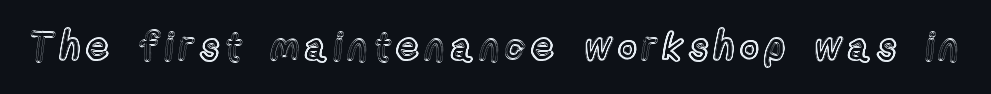
Note the varied advance widths — an 'i' is clearly narrower than an 'm'. The passage shown is not underscored anywhere.
